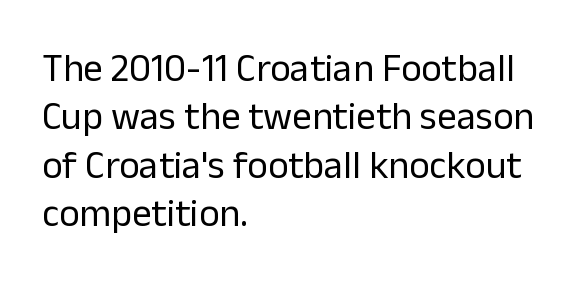
The image shows 39 px regular-weight sans-serif type, upright; set left-aligned, line spacing 1.24x, normal letter spacing, not underlined; low stroke contrast and a medium x-height.
